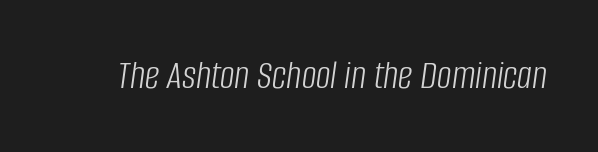
The image shows 41 px light, condensed type, italic (leaning right); set normal letter spacing, not underlined; low stroke contrast and a large x-height.
